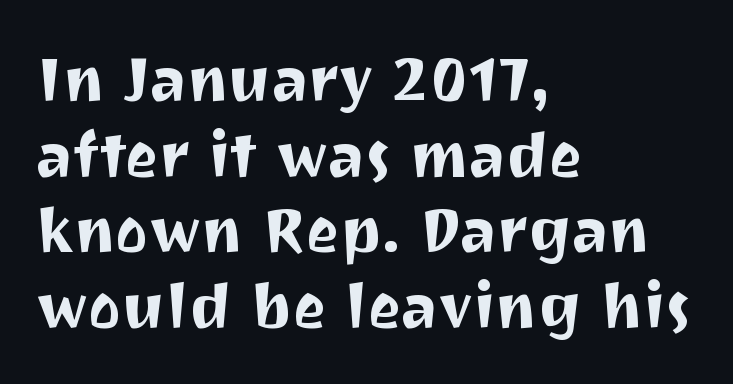
Q: Is the text italic (slanted)? A: No, it is upright.
Q: Is the typeface a serif or a sans-serif typeface? A: Sans-serif.
Q: Is the text underlined? A: No.
Q: How is the paragraph aligned? A: Left-aligned.
Q: Is the spacing between letters normal or unusually wide? A: Normal.
Q: Width (condensed, normal, or wide)? A: Normal.
Q: Stroke contrast? A: Medium.
Q: x-height? A: Medium.
Q: Monospaced? A: No.
